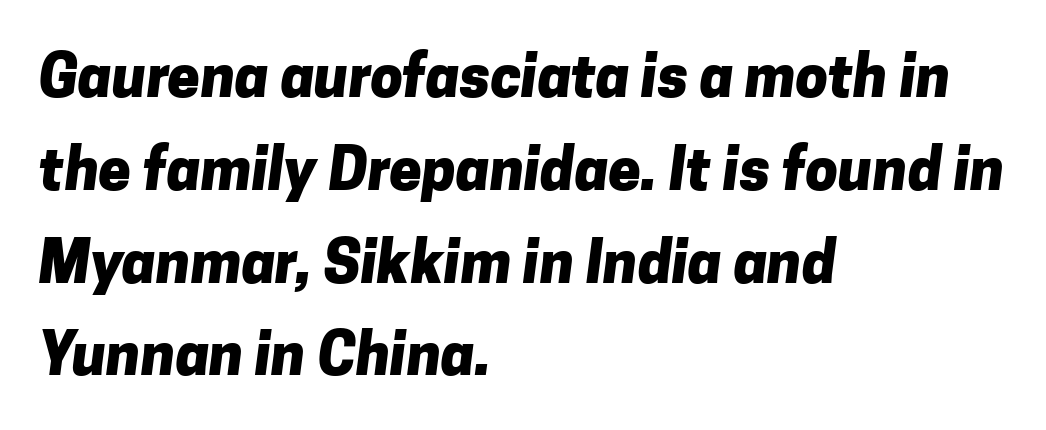
This rendering features lettering with no underline. The rendering shows plain stroke endings on the letterforms — a sans-serif design. Weight: bold. Line spacing here is normal. The rag falls on the right side of this text block.
